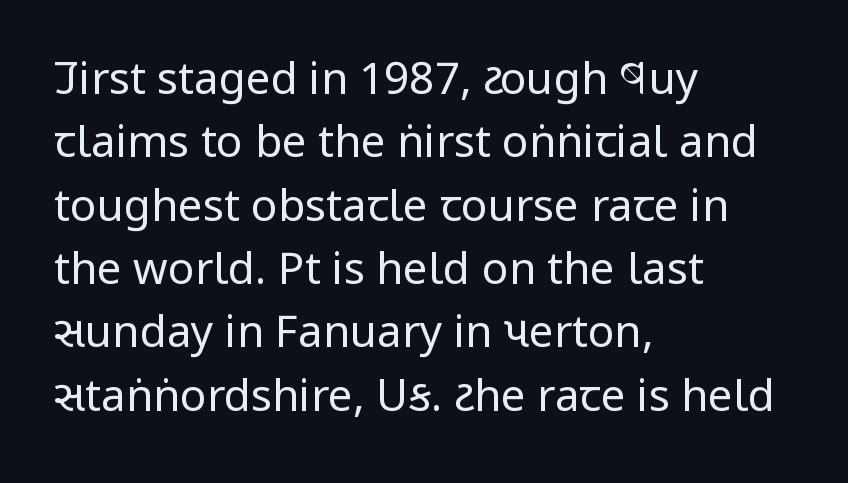
Q: Is the text bold? A: No.
Q: Is the text italic (slanted)? A: No, it is upright.
Q: Is the typeface a serif or a sans-serif typeface? A: Sans-serif.
Q: Is the text underlined? A: No.
Q: How is the paragraph aligned? A: Left-aligned.
Q: Is the spacing between letters normal or unusually wide? A: Normal.
Q: Is the spacing between lines tight, normal or loose? A: Normal.
Q: Width (condensed, normal, or wide)? A: Condensed.
Q: Stroke contrast? A: Low.
Q: x-height? A: Large.
Q: Monospaced? A: No.
